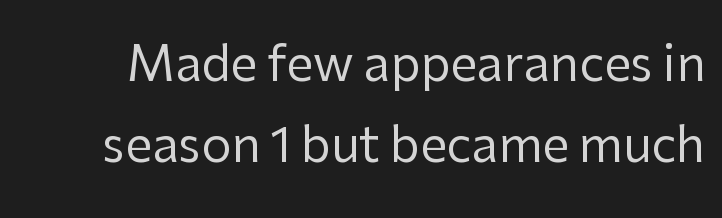
The image shows 48 px regular-weight sans-serif type, upright; set normal line spacing (1.69x), normal letter spacing, not underlined; low stroke contrast and a medium x-height.
